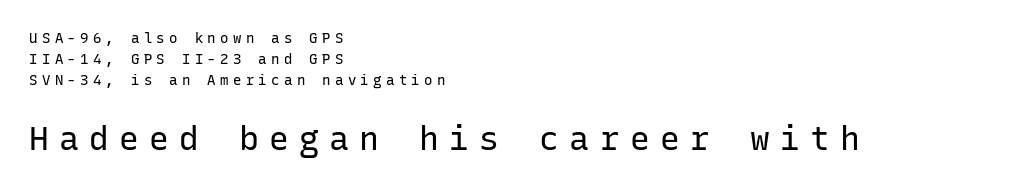
The image shows 33 px regular-weight sans-serif type, upright, monospaced; set left-aligned, normal line spacing (1.5x), unusually wide letter spacing (+0.31 em), not underlined; the second (bottom) block is 2.36x larger; low stroke contrast and a medium x-height.
